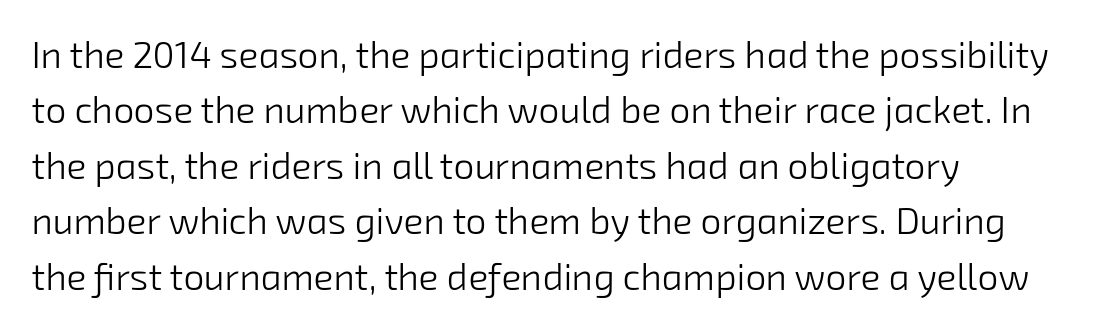
{"serif": "no", "bold": "no", "weight": "light", "width": "normal", "stroke_contrast": "low", "x_height": "medium", "monospaced": "no", "underline": "no", "align": "left", "line_spacing": "normal", "line_spacing_ratio": 1.5, "letter_spacing": "normal", "letter_spacing_em": 0.0, "glyph_px": 37}
